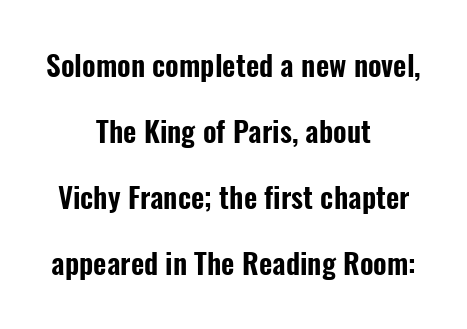
Q: Is the text italic (slanted)? A: No, it is upright.
Q: Is the typeface a serif or a sans-serif typeface? A: Sans-serif.
Q: Is the text underlined? A: No.
Q: How is the paragraph aligned? A: Centered.
Q: Is the spacing between letters normal or unusually wide? A: Normal.
Q: Is the spacing between lines tight, normal or loose? A: Loose.
Q: Width (condensed, normal, or wide)? A: Condensed.
Q: Stroke contrast? A: Low.
Q: x-height? A: Medium.
Q: Monospaced? A: No.
